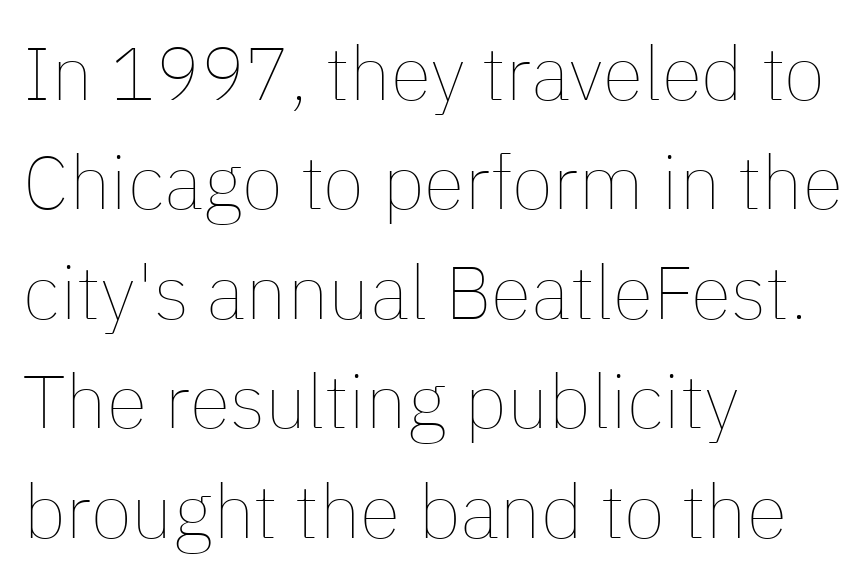
Rows of type keep a routine distance in the vertical direction. Short note: letters normally spaced. Reading down the block, your eye returns to a fixed left position each line. Do the characters align in a grid? No, the font is proportional. The lettering holds an erect, upright posture throughout. Clear beneath every line of the passage.
